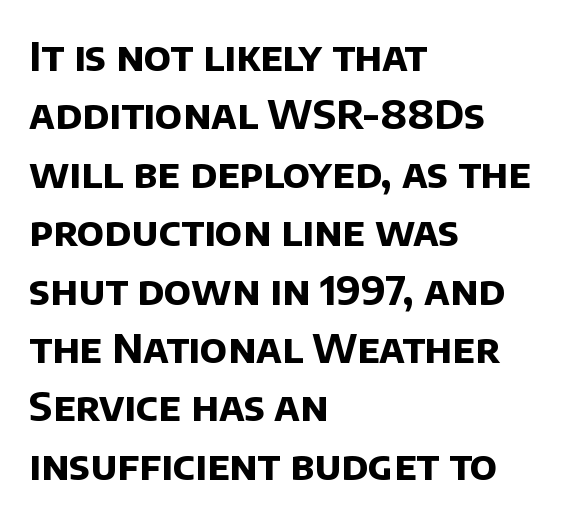
How are the letters spaced? Ordinarily, with no added tracking. The glyphs have the mass of a bold cut. Baseline-to-baseline distance is the conventional proportion of letter height. You could not count columns in this text — the font is proportionally spaced.
